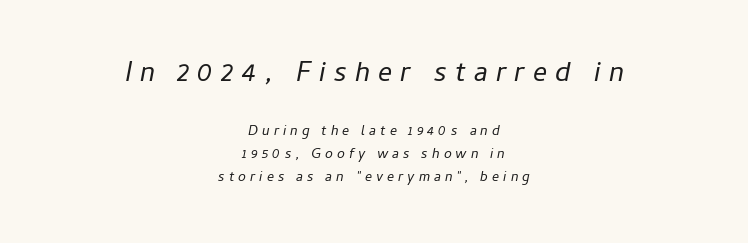
{"italic": "yes", "lean": "right", "slant_degrees": 11, "bold": "no", "weight": "regular", "width": "normal", "stroke_contrast": "low", "x_height": "medium", "monospaced": "no", "underline": "no", "align": "center", "line_spacing": "normal", "line_spacing_ratio": 1.63, "letter_spacing": "wide", "letter_spacing_em": 0.29, "larger_block": "first", "size_ratio": 2.0, "glyph_px": 28}
